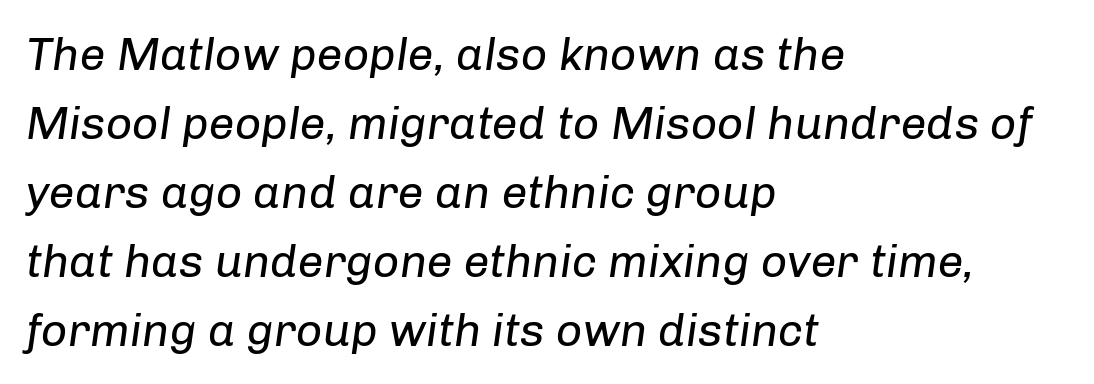
The image shows 46 px regular-weight type, italic (leaning right); set left-aligned, normal line spacing (1.5x), normal letter spacing, not underlined; low stroke contrast and a medium x-height.
